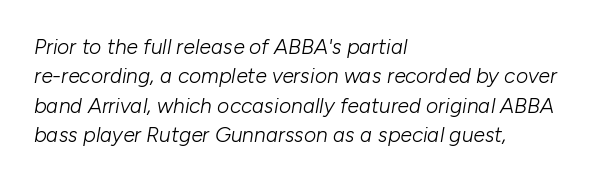
No extra tracking has been applied to these lines. These lines were composed using italics. Weight: regular or lighter. Honestly, there is no underline to notice here at all. The passage is arranged the way most books set body copy — flush left. This block has exactly the height ordinary leading produces.
